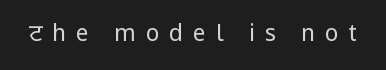
No word sits above an underline. No letter is thick-stroked: the sample isn't bold. The rendering inserts visible extra space after every character. A typesetter would mark this as roman, not italic.
